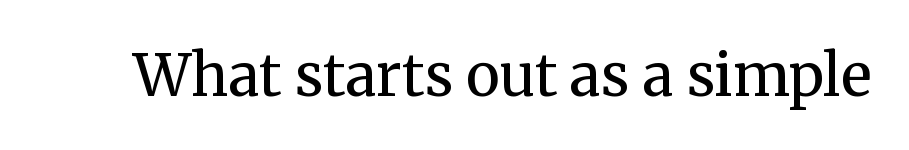
The image shows 58 px regular-weight serif type, upright; set normal letter spacing, not underlined; medium stroke contrast and a medium x-height.
